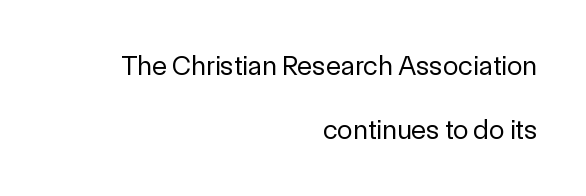
{"serif": "no", "italic": "no", "bold": "no", "weight": "regular", "width": "normal", "x_height": "medium", "monospaced": "no", "underline": "no", "align": "right", "line_spacing": "loose", "line_spacing_ratio": 2.29, "letter_spacing": "normal", "letter_spacing_em": 0.0, "glyph_px": 28}
